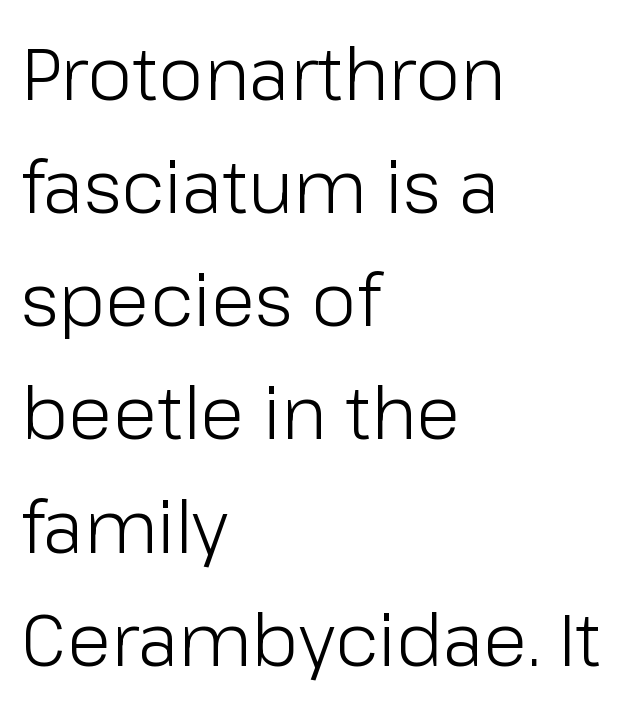
The image shows 73 px light sans-serif type, upright; set left-aligned, normal line spacing (1.55x), normal letter spacing, not underlined; low stroke contrast and a medium x-height.
